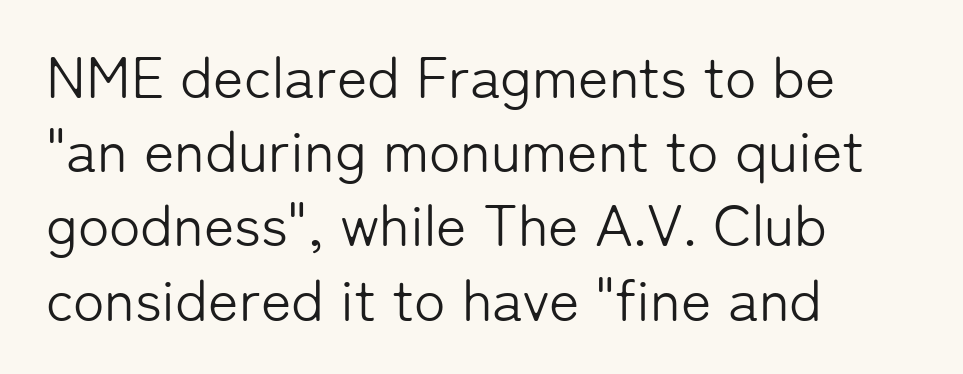
Classification — sans serif. The glyphs are unaccompanied by any horizontal stroke below them. Style check: upright. Weight: not bold — regular or lighter. Nobody touched the tracking dial on this one.
